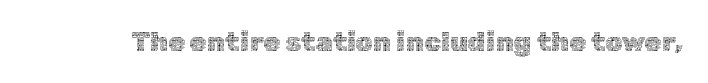
Q: Is the text bold? A: No.
Q: Is the text italic (slanted)? A: No, it is upright.
Q: Is the text underlined? A: No.
Q: Is the spacing between letters normal or unusually wide? A: Normal.
